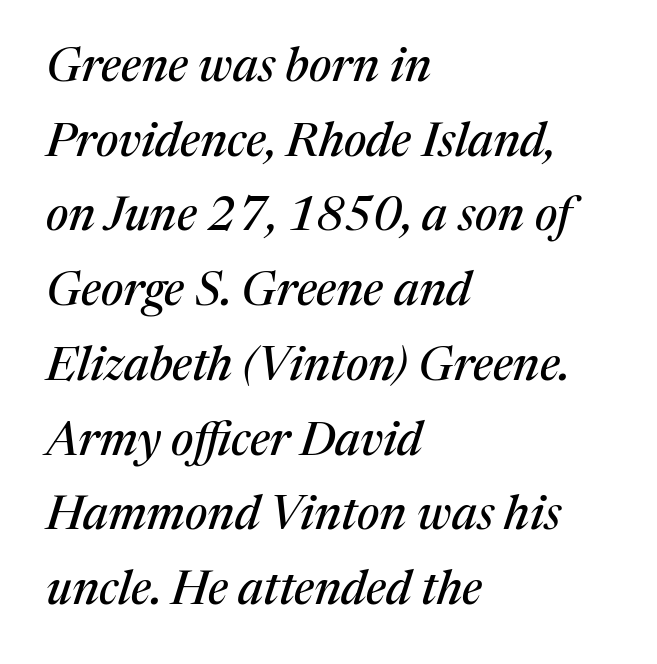
Is the letter spacing exaggerated? No — it looks like the ordinary default. Letters rest on an invisible, unmarked baseline. Honestly, the row spacing looks completely unremarkable. Font category for this specimen: serif. The rendering applies a slant to the glyphs.
